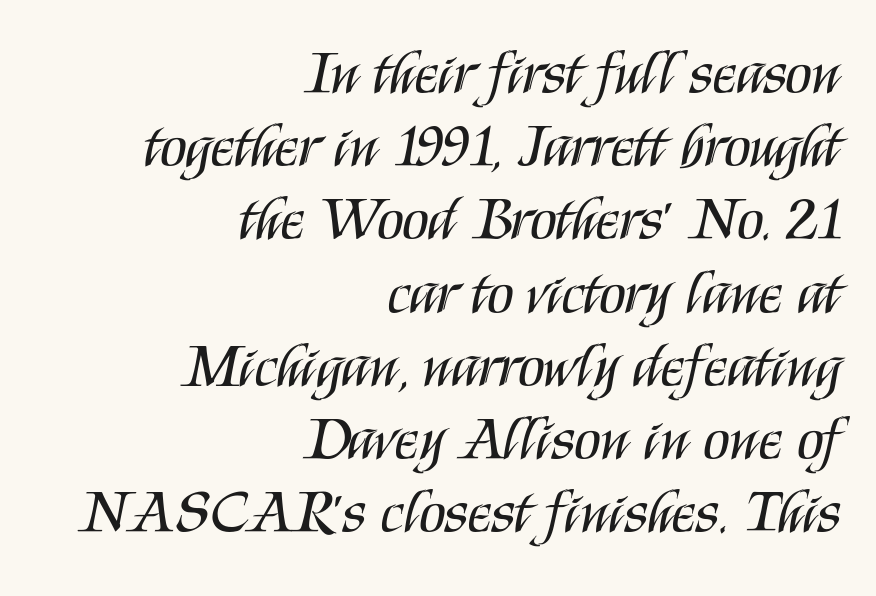
Q: Is the text bold? A: No.
Q: Is the text italic (slanted)? A: Yes.
Q: Is the typeface a serif or a sans-serif typeface? A: Sans-serif.
Q: Is the text underlined? A: No.
Q: How is the paragraph aligned? A: Right-aligned.
Q: Is the spacing between letters normal or unusually wide? A: Normal.
Q: Width (condensed, normal, or wide)? A: Condensed.
Q: Stroke contrast? A: Medium.
Q: x-height? A: Large.
Q: Monospaced? A: No.
